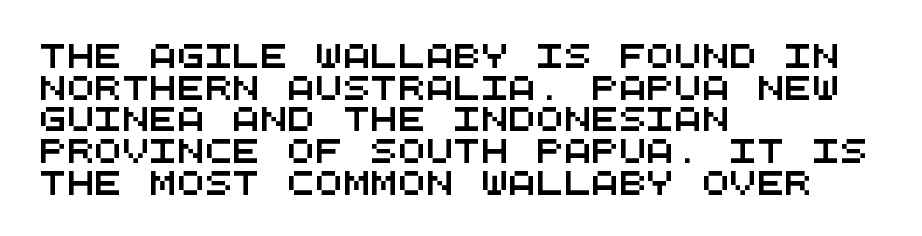
The image shows 23 px text type; set left-aligned, normal line spacing (1.38x), normal letter spacing, not underlined.
